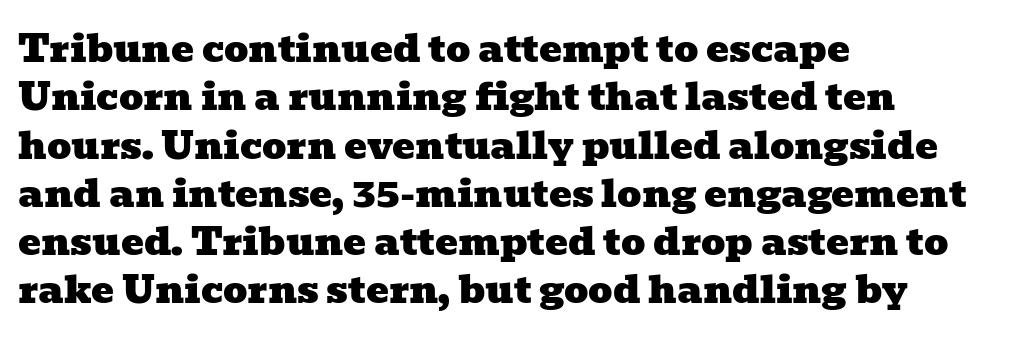
The image shows 38 px wide serif type; set left-aligned, normal line spacing (1.27x), normal letter spacing, not underlined; low stroke contrast and a medium x-height.
